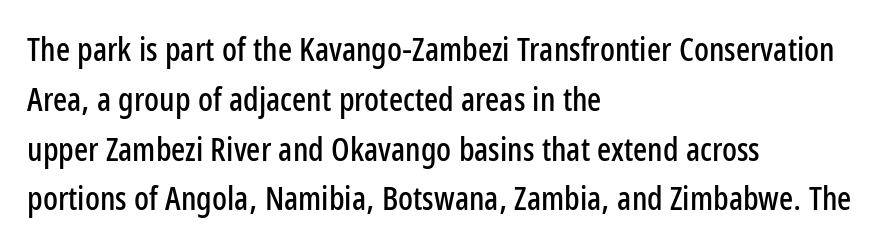
Ordinary non-slanted type is in use. The designer went with a sans here, leaving each stem footless. A classic flush-left, rag-right setting is used for this passage. Glyph-to-glyph distance matches everyday printed text. Beneath every word, the page is bare.
